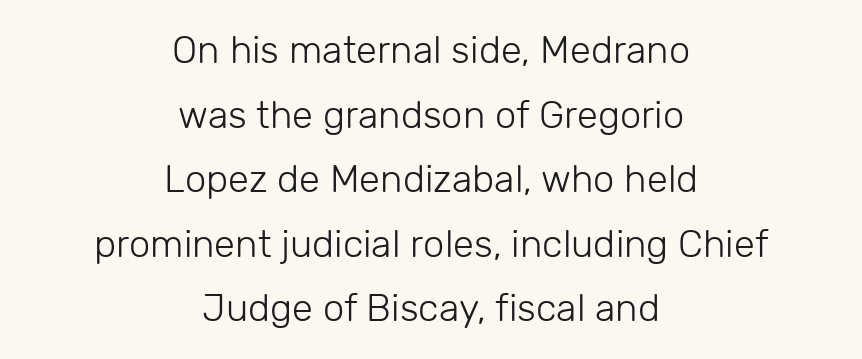
The image shows 38 px light sans-serif type, upright; set centered, normal line spacing (1.7x), normal letter spacing, not underlined; low stroke contrast and a medium x-height.
